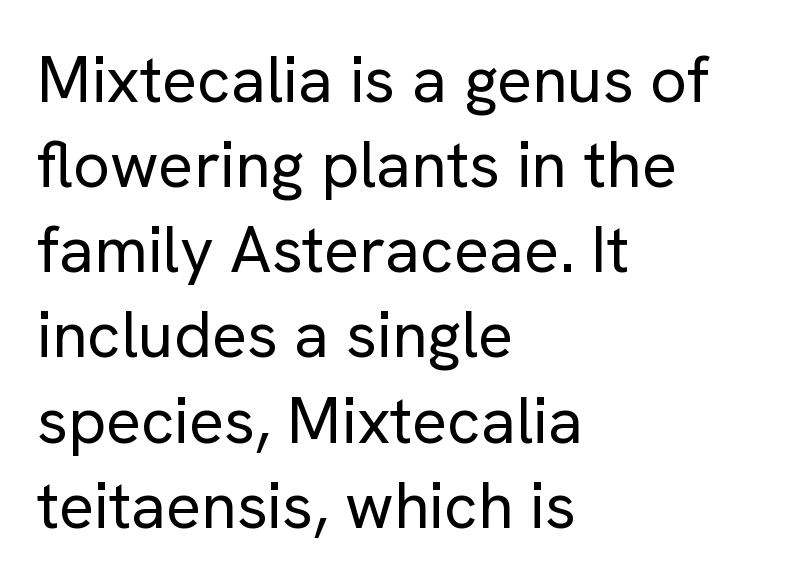
The image shows 65 px regular-weight sans-serif type, upright; set left-aligned, normal line spacing (1.31x), normal letter spacing, not underlined; low stroke contrast and a medium x-height.
